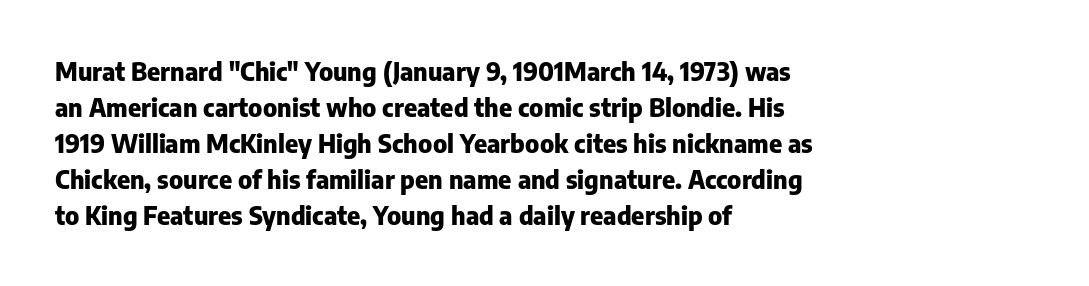
Q: Is the text bold? A: Yes.
Q: Is the text italic (slanted)? A: No, it is upright.
Q: Is the text underlined? A: No.
Q: How is the paragraph aligned? A: Left-aligned.
Q: Is the spacing between letters normal or unusually wide? A: Normal.
Q: Is the spacing between lines tight, normal or loose? A: Normal.
